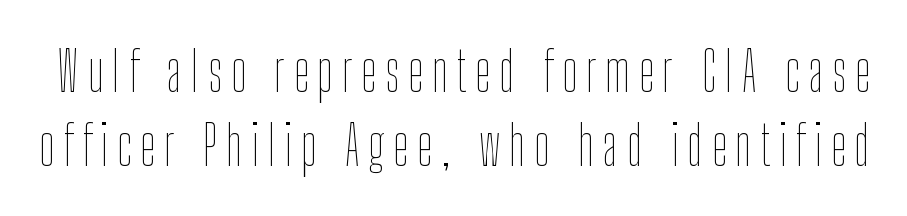
{"italic": "no", "bold": "no", "weight": "thin", "width": "condensed", "stroke_contrast": "low", "x_height": "medium", "monospaced": "no", "underline": "no", "line_spacing": "normal", "line_spacing_ratio": 1.35, "glyph_px": 55}
